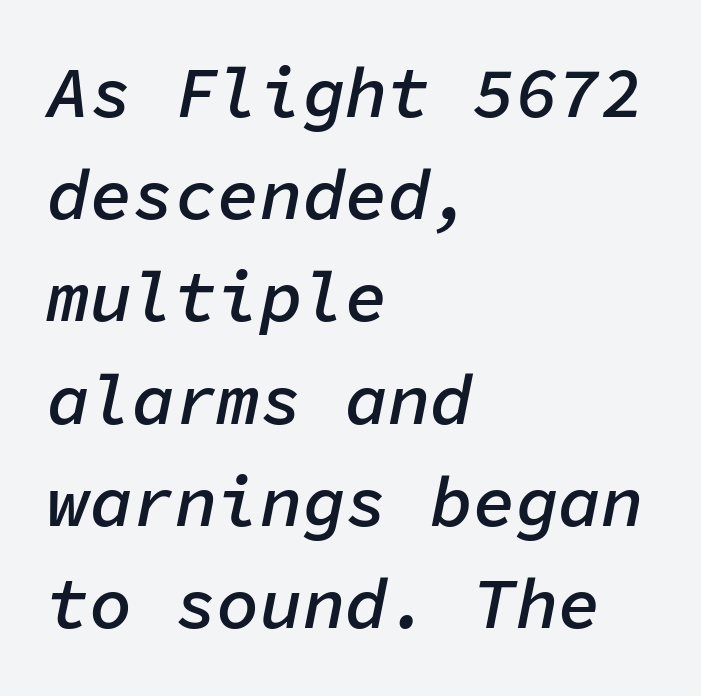
The image shows 71 px semibold type, italic (leaning right), monospaced; set left-aligned, normal line spacing (1.44x), normal letter spacing, not underlined; low stroke contrast and a medium x-height.
